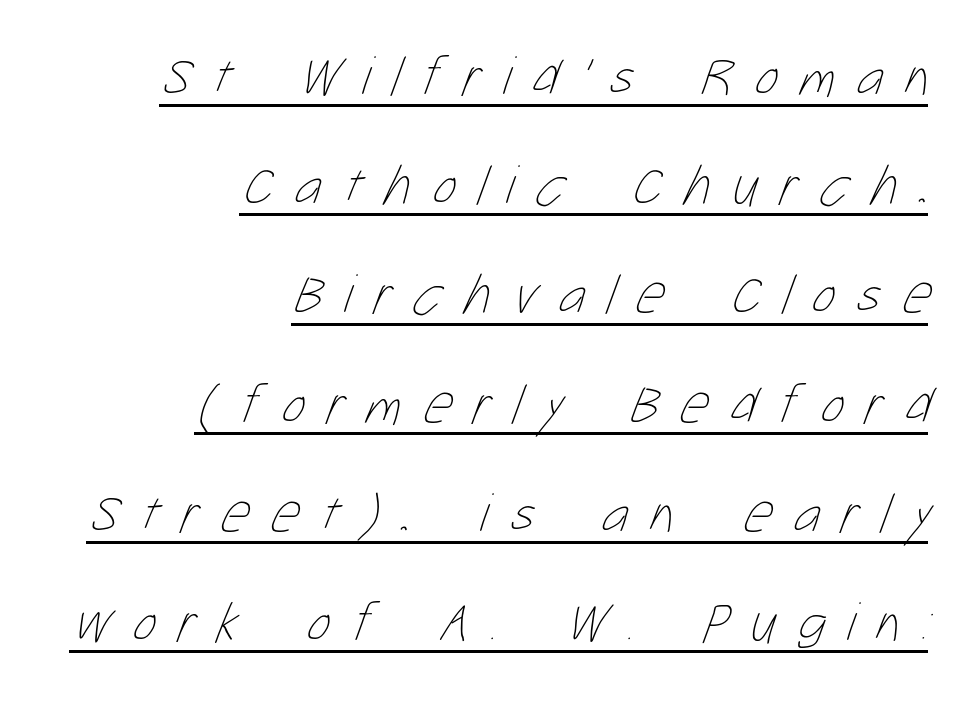
{"bold": "no", "weight": "thin", "width": "condensed", "stroke_contrast": "low", "x_height": "medium", "monospaced": "no", "underline": "yes", "align": "right", "line_spacing": "loose", "line_spacing_ratio": 1.95, "letter_spacing": "wide", "letter_spacing_em": 0.38, "glyph_px": 56}
